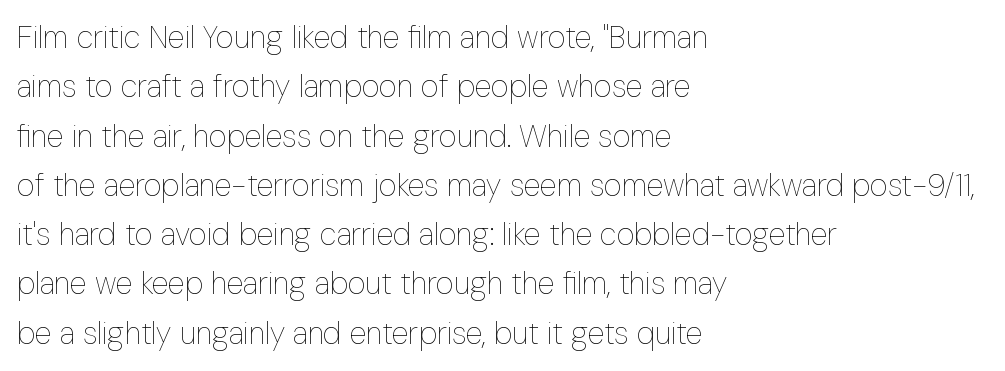
The image shows 31 px thin, condensed type, upright; set left-aligned, normal line spacing (1.59x), normal letter spacing, not underlined; low stroke contrast and a medium x-height.
